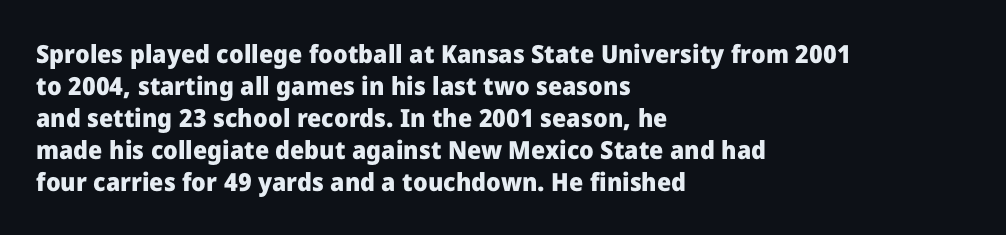
{"italic": "no", "bold": "yes", "underline": "no", "align": "left", "line_spacing": "normal", "line_spacing_ratio": 1.28, "letter_spacing": "normal", "letter_spacing_em": 0.0, "glyph_px": 25}
